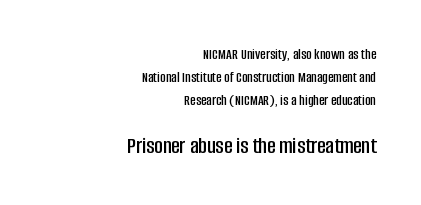
{"italic": "no", "underline": "no", "align": "right", "line_spacing": "normal", "line_spacing_ratio": 1.52, "letter_spacing": "normal", "letter_spacing_em": 0.0, "larger_block": "second", "size_ratio": 1.53, "glyph_px": 23}
